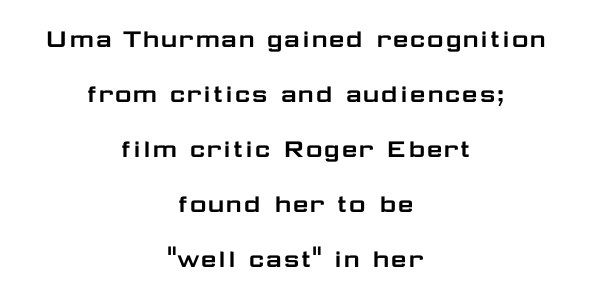
Q: Is the text italic (slanted)? A: No, it is upright.
Q: Is the typeface a serif or a sans-serif typeface? A: Sans-serif.
Q: Is the text underlined? A: No.
Q: How is the paragraph aligned? A: Centered.
Q: Is the spacing between letters normal or unusually wide? A: Normal.
Q: Is the spacing between lines tight, normal or loose? A: Loose.
Q: Width (condensed, normal, or wide)? A: Wide.
Q: Stroke contrast? A: Low.
Q: x-height? A: Medium.
Q: Monospaced? A: No.
